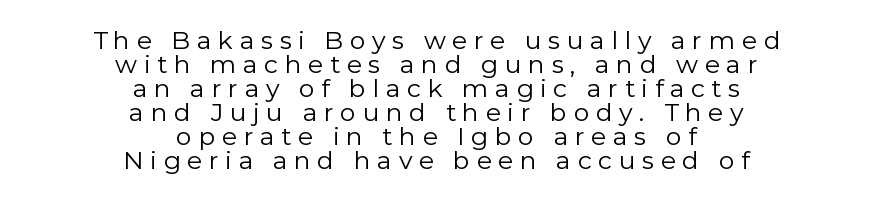
Q: Is the text bold? A: No.
Q: Is the text italic (slanted)? A: No, it is upright.
Q: Is the text underlined? A: No.
Q: How is the paragraph aligned? A: Centered.
Q: Is the spacing between letters normal or unusually wide? A: Unusually wide.
Q: Is the spacing between lines tight, normal or loose? A: Tight.
